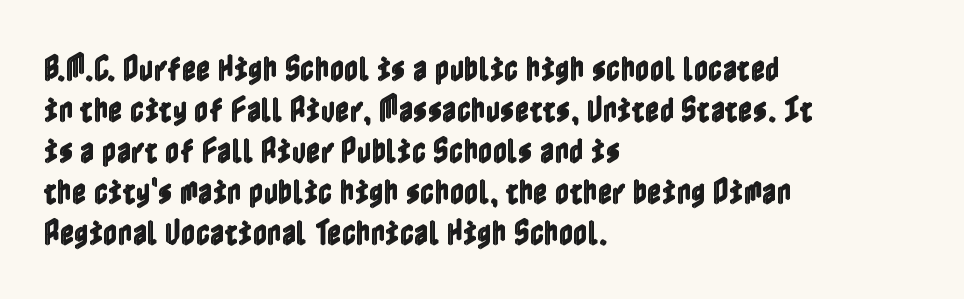
{"italic": "no", "width": "condensed", "x_height": "medium", "underline": "no", "align": "left", "line_spacing": "normal", "line_spacing_ratio": 1.46, "letter_spacing": "normal", "letter_spacing_em": 0.0, "glyph_px": 28}
